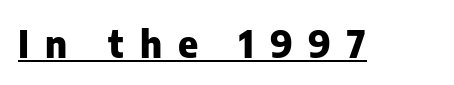
Here the designer chose a conventional face with non-uniform glyph widths. Ascenders rise straight up at ninety degrees. Honestly, the letter spacing is so wide it's the main thing you notice. The passage shown is underscored from start to finish. The characters display no serif detailing; their extremities are plain. A full-strength bold gives these letters their thick strokes.
